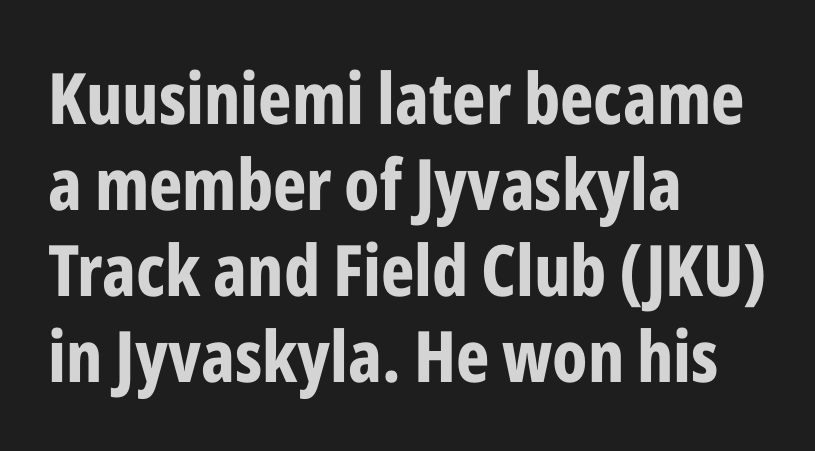
{"serif": "no", "italic": "no", "bold": "yes", "weight": "bold", "width": "condensed", "stroke_contrast": "low", "x_height": "medium", "monospaced": "no", "underline": "no", "align": "left", "line_spacing_ratio": 1.21, "letter_spacing": "normal", "letter_spacing_em": 0.0, "glyph_px": 71}
